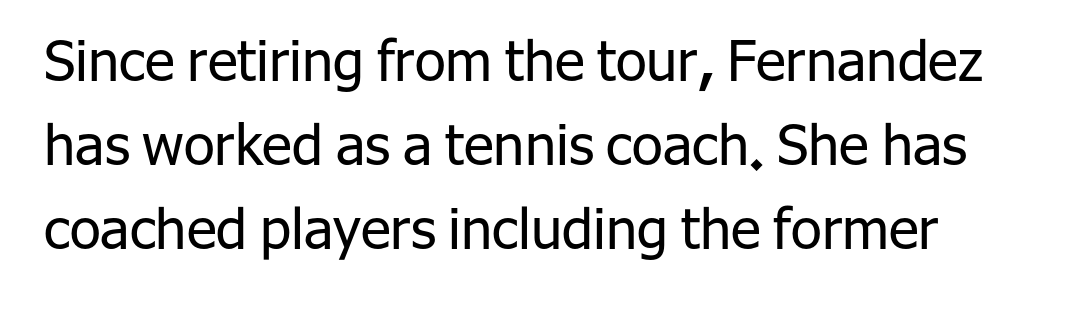
I'd call this a sans setting — the letters go barefoot. Designer's note — italics off, roman on. These lines are rendered in a variable-pitch font. Each row of text sits above clean, open space. The letterforms sit shoulder to shoulder at normal distance. Quick note: interline space is typical.
